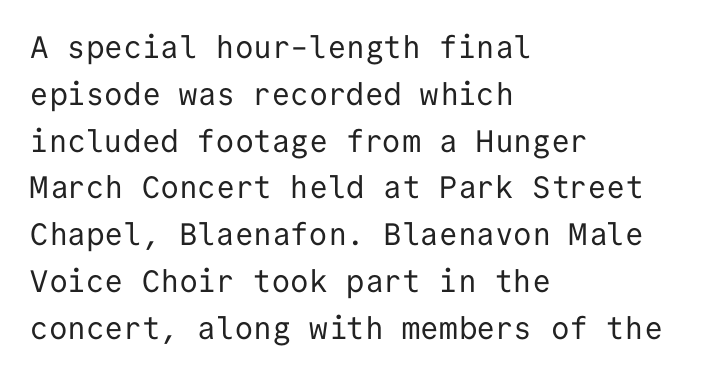
Left-aligned paragraph, ragged on the right. Think of a typewriter: that constant character pitch is what you see here. Do the letters lean? They stand straight. On a weight scale, this lands at 450 or below. Letter spacing: default.
